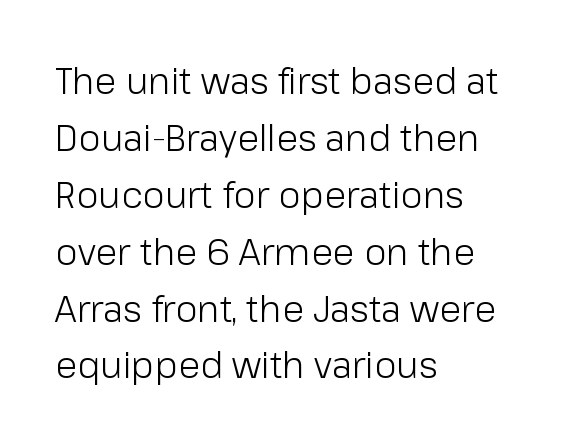
{"serif": "no", "italic": "no", "bold": "no", "weight": "light", "width": "normal", "stroke_contrast": "low", "x_height": "medium", "monospaced": "no", "underline": "no", "align": "left", "line_spacing": "normal", "line_spacing_ratio": 1.58, "letter_spacing": "normal", "letter_spacing_em": 0.0, "glyph_px": 36}
